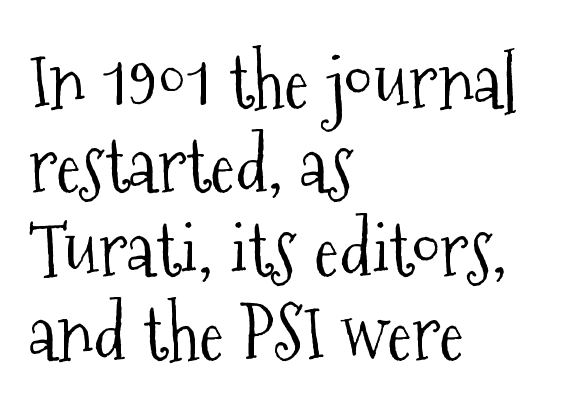
The image shows 75 px light, condensed serif type, upright; set left-aligned, tight line spacing (1.12x), normal letter spacing, not underlined; medium stroke contrast and a medium x-height.
